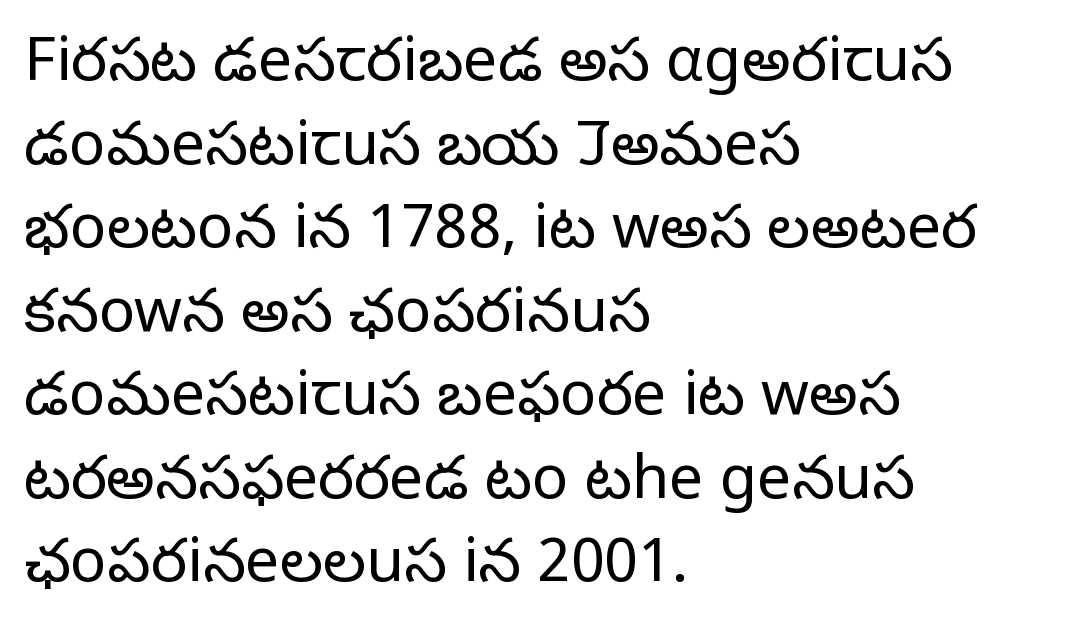
Where is the straight margin? On the left. A typesetter would call this proportional, since set widths differ per character. Is this a sans? Yes — the strokes have no serifs. Honestly, the row spacing looks completely unremarkable.
